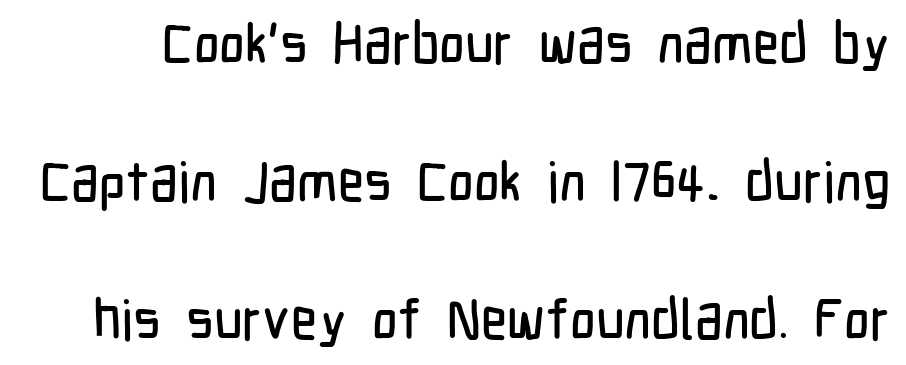
{"serif": "no", "italic": "no", "width": "condensed", "stroke_contrast": "low", "x_height": "medium", "monospaced": "no", "underline": "no", "line_spacing": "loose", "line_spacing_ratio": 2.46, "letter_spacing": "normal", "letter_spacing_em": 0.0, "glyph_px": 56}
